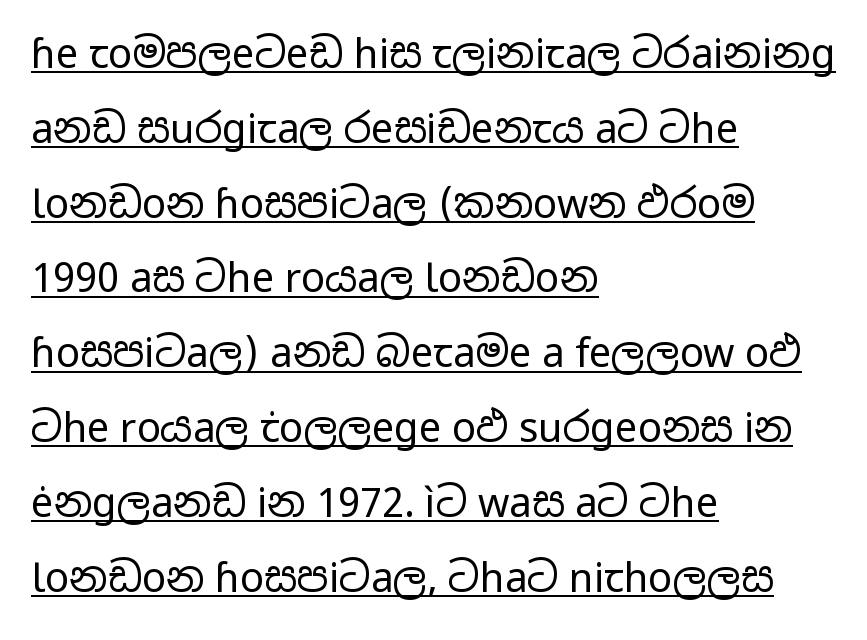
{"serif": "no", "italic": "no", "bold": "no", "weight": "regular", "width": "wide", "stroke_contrast": "low", "x_height": "medium", "monospaced": "no", "underline": "yes", "align": "left", "line_spacing_ratio": 1.87, "letter_spacing": "normal", "letter_spacing_em": 0.0, "glyph_px": 40}
